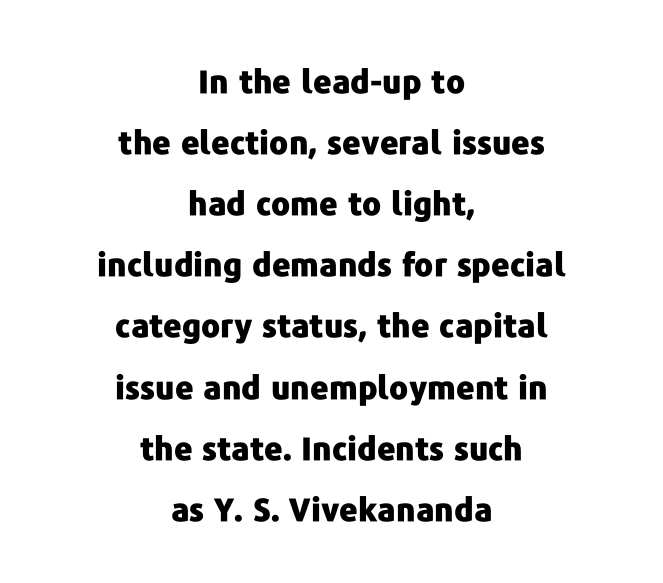
{"serif": "no", "italic": "no", "bold": "yes", "weight": "heavy", "width": "normal", "stroke_contrast": "low", "x_height": "medium", "monospaced": "no", "underline": "no", "align": "center", "line_spacing": "loose", "line_spacing_ratio": 1.91, "letter_spacing": "normal", "letter_spacing_em": 0.0, "glyph_px": 32}
